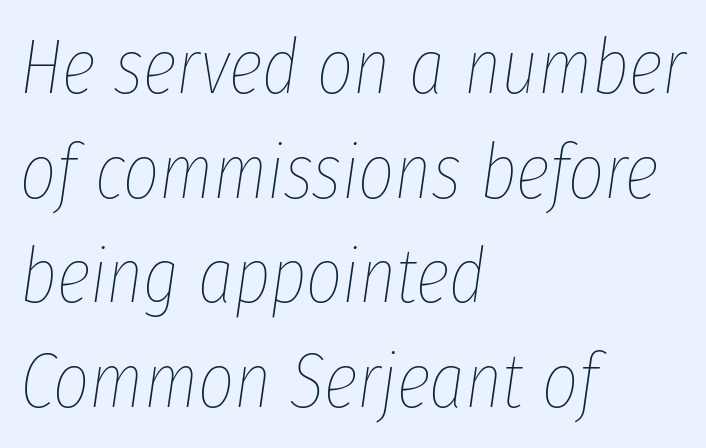
The image shows 78 px thin, condensed type, italic (leaning right); set left-aligned, normal line spacing (1.34x), normal letter spacing, not underlined; low stroke contrast and a medium x-height.
